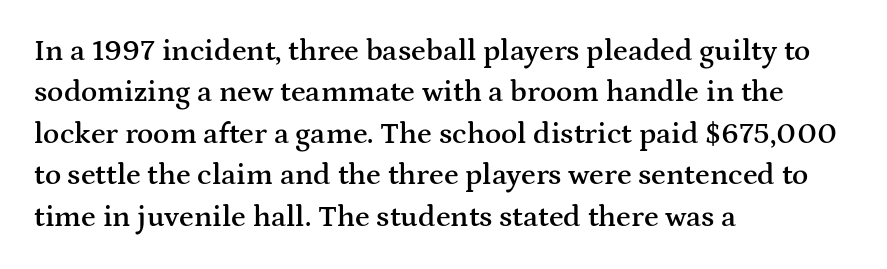
The image shows 30 px semibold, wide serif type, upright; set left-aligned, normal line spacing (1.38x), normal letter spacing, not underlined; medium stroke contrast and a medium x-height.
